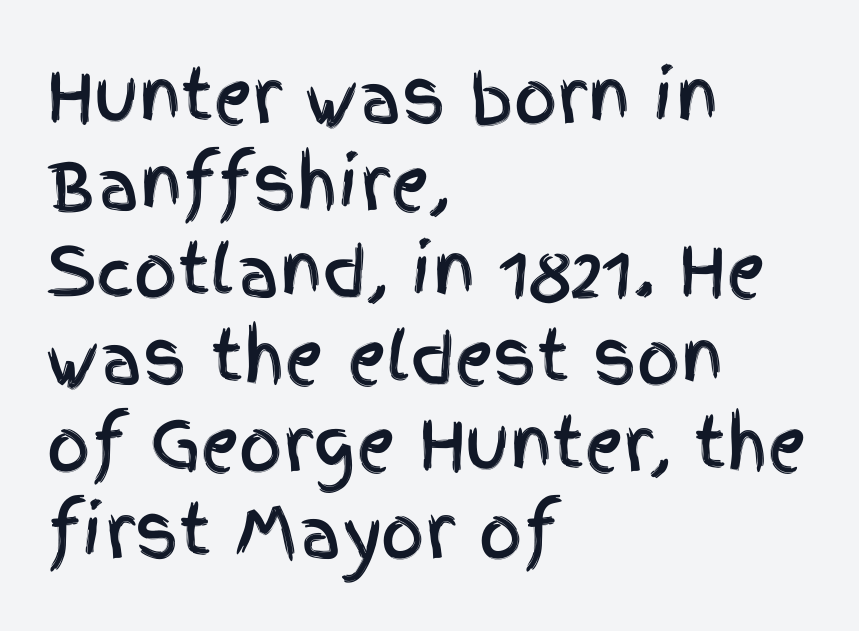
The image shows 68 px condensed sans-serif type, upright; set left-aligned, normal line spacing (1.28x), normal letter spacing, not underlined; a large x-height.
